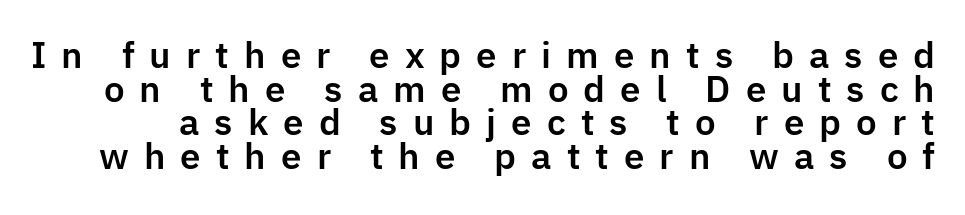
The image shows 35 px sans-serif type, upright; set tight line spacing (0.96x), unusually wide letter spacing (+0.43 em), not underlined; low stroke contrast and a medium x-height.
